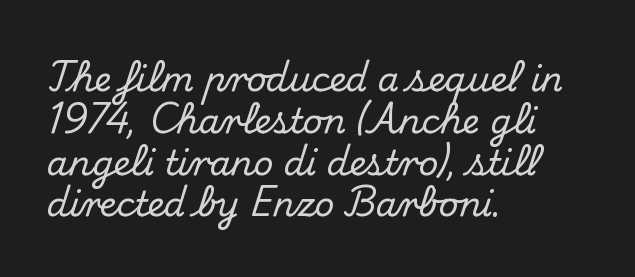
{"serif": "yes", "width": "normal", "stroke_contrast": "medium", "x_height": "small", "monospaced": "no", "underline": "no", "align": "left", "line_spacing_ratio": 1.23, "letter_spacing": "normal", "letter_spacing_em": 0.0, "glyph_px": 34}
